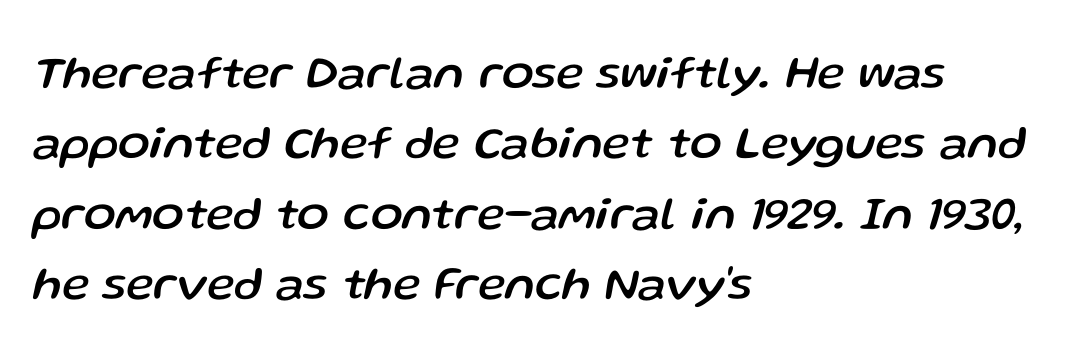
The image shows 47 px text type, italic (leaning right); set left-aligned, normal line spacing (1.5x), normal letter spacing, not underlined; low stroke contrast and a medium x-height.
